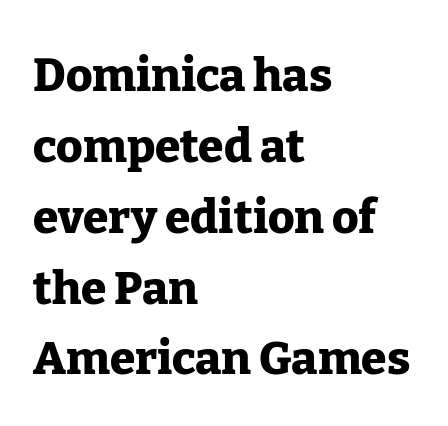
{"serif": "yes", "italic": "no", "bold": "yes", "weight": "heavy", "width": "normal", "stroke_contrast": "low", "x_height": "medium", "monospaced": "no", "underline": "no", "align": "left", "line_spacing": "normal", "line_spacing_ratio": 1.54, "letter_spacing": "normal", "letter_spacing_em": 0.0, "glyph_px": 46}
